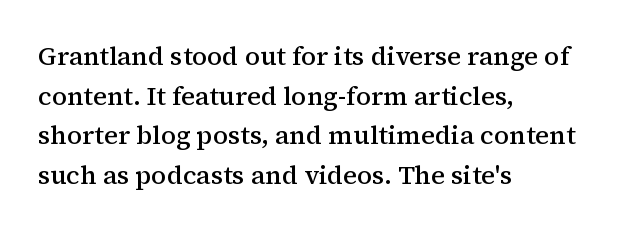
Q: Is the text bold? A: Semi-bold.
Q: Is the text italic (slanted)? A: No, it is upright.
Q: Is the text underlined? A: No.
Q: How is the paragraph aligned? A: Left-aligned.
Q: Is the spacing between letters normal or unusually wide? A: Normal.
Q: Is the spacing between lines tight, normal or loose? A: Normal.
